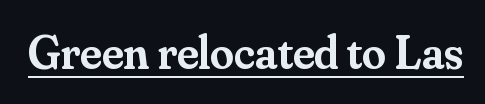
{"serif": "yes", "italic": "no", "bold": "semi", "weight": "semibold", "width": "normal", "stroke_contrast": "medium", "x_height": "small", "monospaced": "no", "underline": "yes", "letter_spacing": "normal", "letter_spacing_em": 0.0, "glyph_px": 48}
